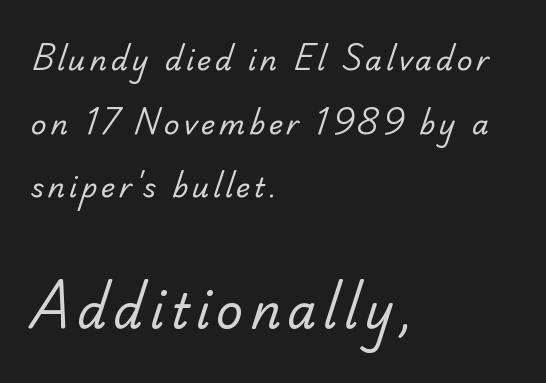
The image shows 47 px regular-weight serif type; set left-aligned, loose line spacing (2.36x), not underlined; the second (bottom) block is 1.74x larger; low stroke contrast and a small x-height.
